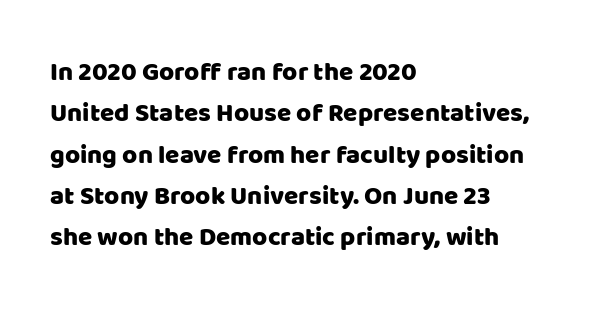
{"italic": "no", "underline": "no", "align": "left", "line_spacing": "normal", "line_spacing_ratio": 1.59, "letter_spacing": "normal", "letter_spacing_em": 0.0, "glyph_px": 26}
